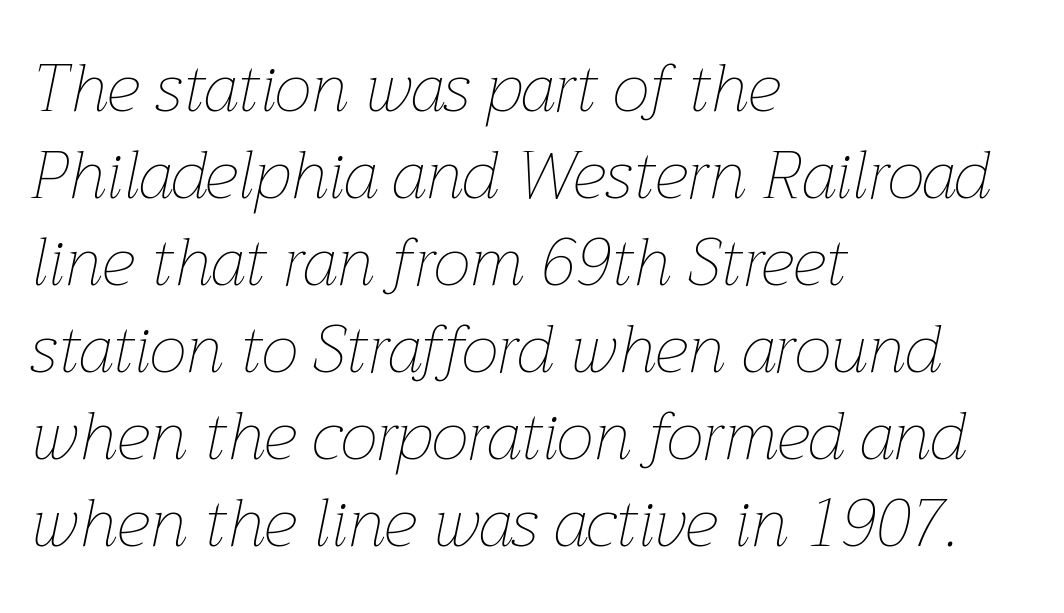
Decoration check: the copy has no underline. The paragraph shown leans on its left margin. Here the designer chose a conventional face with non-uniform glyph widths. The cut favours lightness, reaching ordinary text weight at its darkest. Does the leading feel generous? No, just average. The axis of the letterforms is tilted away from vertical.
